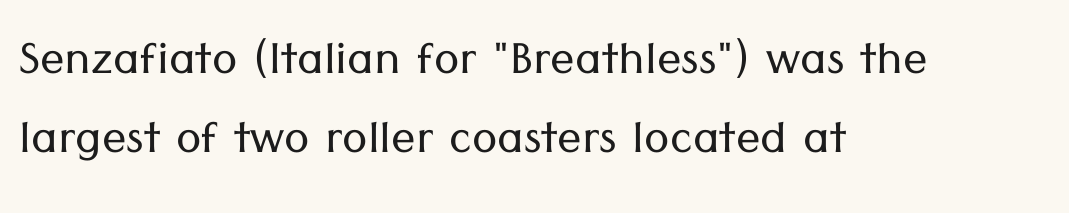
{"serif": "no", "italic": "no", "bold": "no", "weight": "light", "width": "normal", "stroke_contrast": "low", "x_height": "medium", "monospaced": "no", "underline": "no", "align": "left", "line_spacing": "normal", "line_spacing_ratio": 1.29, "letter_spacing": "normal", "letter_spacing_em": 0.0, "glyph_px": 61}
